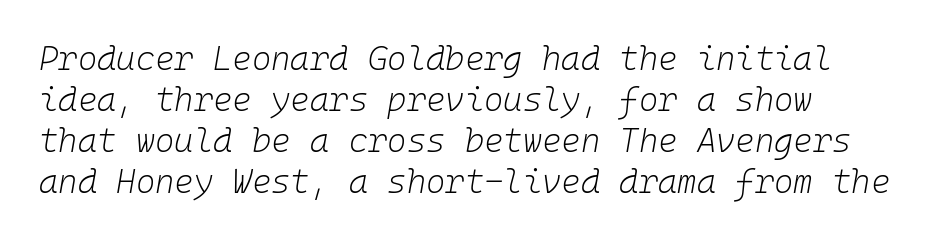
The image shows 33 px light type, italic (leaning right), monospaced; set left-aligned, line spacing 1.24x, normal letter spacing, not underlined; low stroke contrast and a medium x-height.
